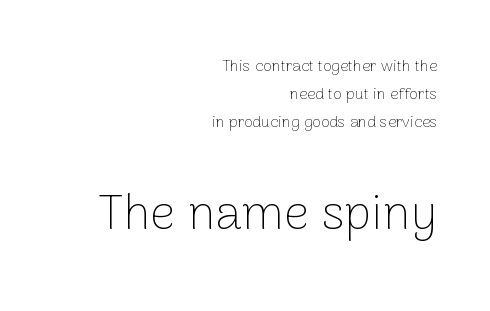
Decoration check: the copy has no underline. This reads as an unemphasized weight, regular at the heaviest. Alignment: flush right. Default kerning and tracking; the words read as compact shapes. Do the characters align in a grid? No, the font is proportional. This layout puts the modest block above and the oversized block below.
